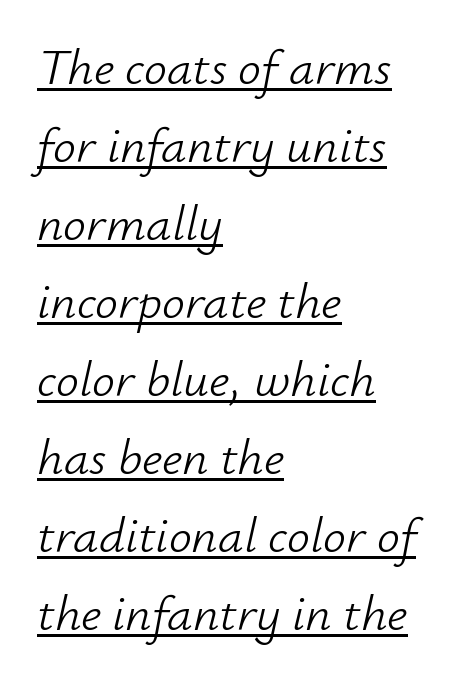
{"italic": "yes", "lean": "right", "slant_degrees": 12, "bold": "no", "weight": "light", "width": "normal", "stroke_contrast": "low", "x_height": "small", "monospaced": "no", "underline": "yes", "align": "left", "line_spacing": "normal", "line_spacing_ratio": 1.53, "letter_spacing": "normal", "letter_spacing_em": 0.0, "glyph_px": 51}
